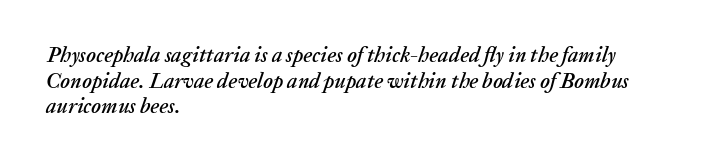
{"italic": "yes", "lean": "right", "slant_degrees": 20, "underline": "no", "align": "left", "line_spacing_ratio": 1.22, "letter_spacing": "normal", "letter_spacing_em": 0.0, "glyph_px": 21}
